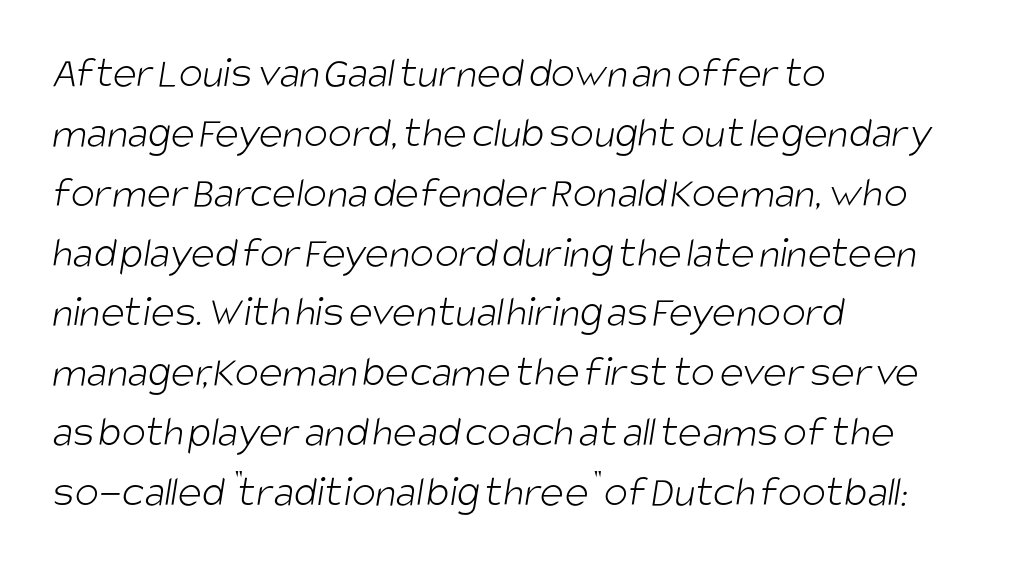
The image shows 45 px light, condensed sans-serif type; set left-aligned, normal line spacing (1.33x), normal letter spacing, not underlined; low stroke contrast and a large x-height.
